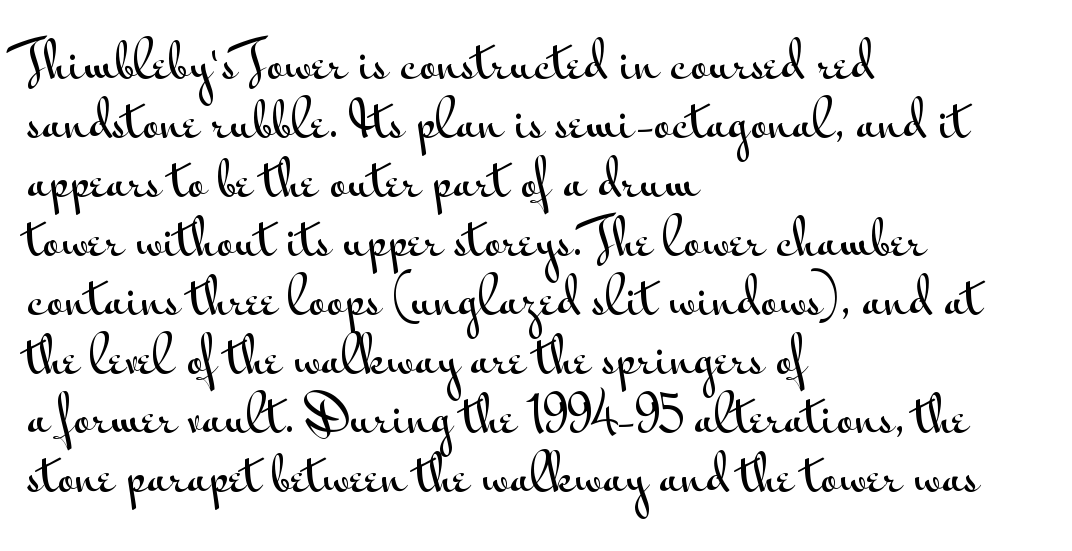
{"serif": "no", "width": "wide", "stroke_contrast": "medium", "x_height": "small", "monospaced": "no", "underline": "no", "align": "left", "line_spacing_ratio": 1.23, "letter_spacing": "normal", "letter_spacing_em": 0.0, "glyph_px": 48}
